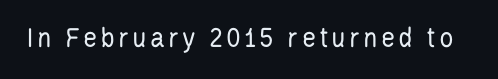
{"serif": "no", "italic": "no", "bold": "no", "weight": "regular", "width": "condensed", "stroke_contrast": "low", "x_height": "large", "monospaced": "no", "underline": "no", "glyph_px": 30}
